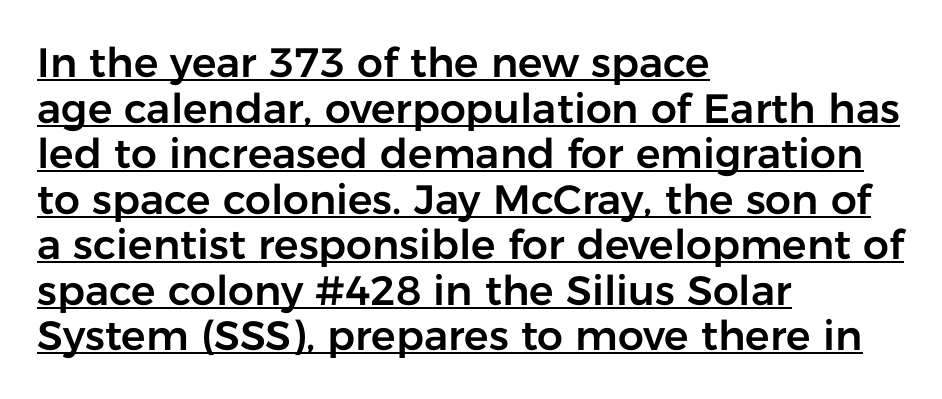
Q: Is the text italic (slanted)? A: No, it is upright.
Q: Is the typeface a serif or a sans-serif typeface? A: Sans-serif.
Q: Is the text underlined? A: Yes.
Q: How is the paragraph aligned? A: Left-aligned.
Q: Is the spacing between letters normal or unusually wide? A: Normal.
Q: Is the spacing between lines tight, normal or loose? A: Tight.
Q: Width (condensed, normal, or wide)? A: Normal.
Q: Stroke contrast? A: Low.
Q: x-height? A: Medium.
Q: Monospaced? A: No.
